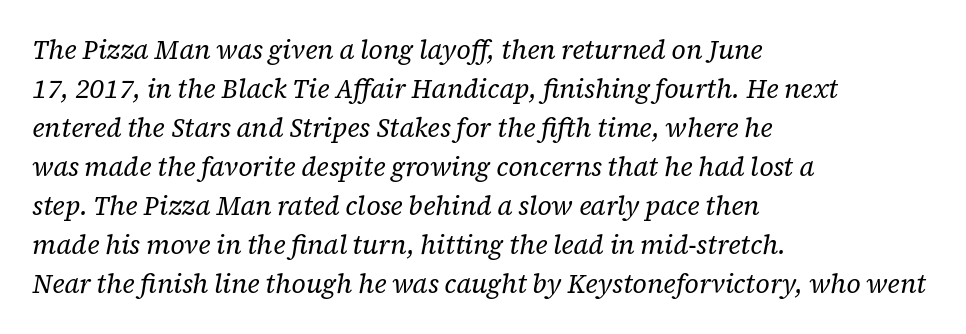
{"italic": "yes", "lean": "right", "slant_degrees": 12, "bold": "no", "underline": "no", "align": "left", "line_spacing": "normal", "line_spacing_ratio": 1.5, "letter_spacing": "normal", "letter_spacing_em": 0.0, "glyph_px": 26}
